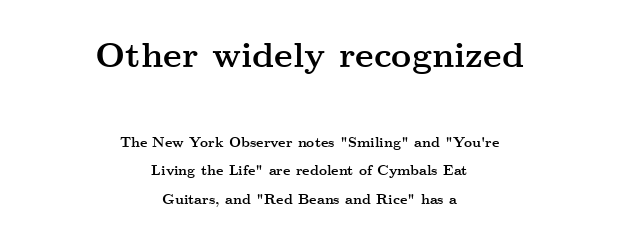
Italic: no, the glyphs are upright roman. The leading is generous, giving the passage an open texture. Nobody drew a line under any word here. Does the bottom block carry the larger type? No, the top block does. In terms of letterspacing, this is plain default setting. These lines carry a lot of weight — the face is fully bold.
